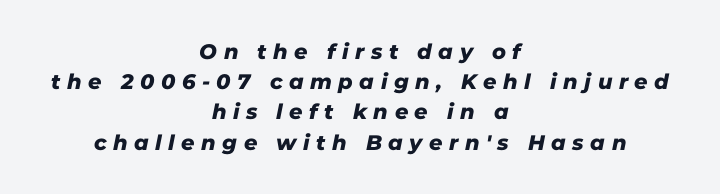
Q: Is the text underlined? A: No.
Q: How is the paragraph aligned? A: Centered.
Q: Is the spacing between letters normal or unusually wide? A: Unusually wide.
Q: Is the spacing between lines tight, normal or loose? A: Normal.
